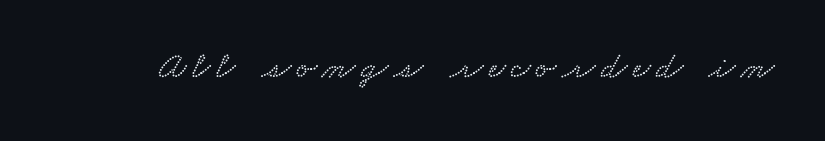
Rule under the text: the space is simply empty. This sample has the flowing, uneven cadence of proportional lettering.
